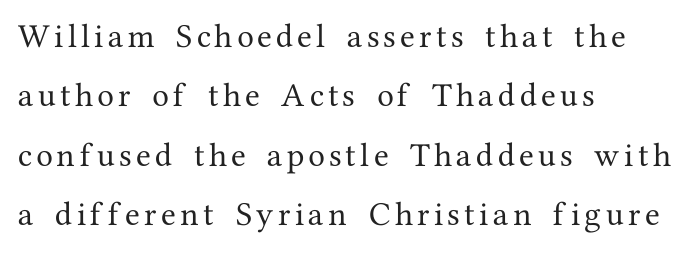
Horizontal alignment here is leftward, the default for most running prose. Rule under the text: the space is simply empty. Line spacing here is loose. This is roman type, the default non-slanted kind.
